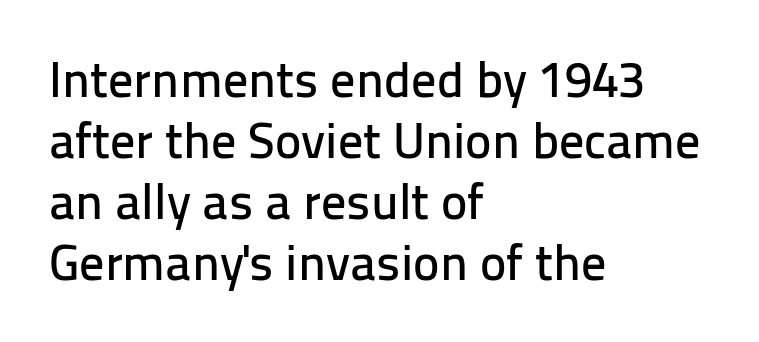
{"serif": "no", "italic": "no", "width": "normal", "stroke_contrast": "low", "x_height": "medium", "monospaced": "no", "underline": "no", "align": "left", "line_spacing_ratio": 1.22, "letter_spacing": "normal", "letter_spacing_em": 0.0, "glyph_px": 50}
